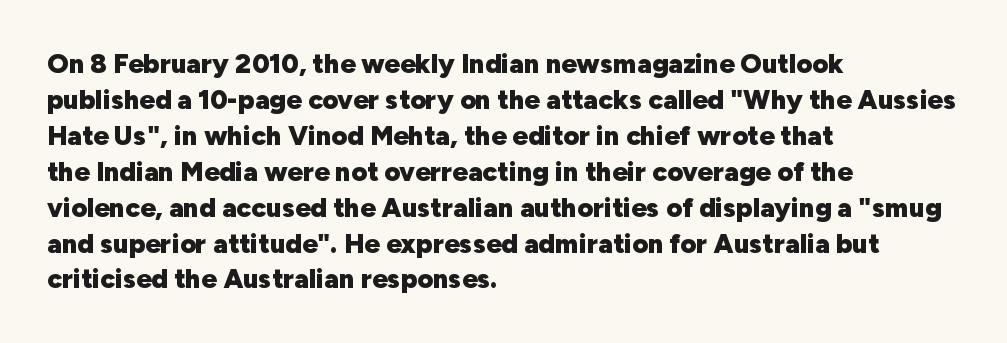
Q: Is the text bold? A: Yes.
Q: Is the text italic (slanted)? A: No, it is upright.
Q: Is the text underlined? A: No.
Q: How is the paragraph aligned? A: Left-aligned.
Q: Is the spacing between letters normal or unusually wide? A: Normal.
Q: Is the spacing between lines tight, normal or loose? A: Normal.
